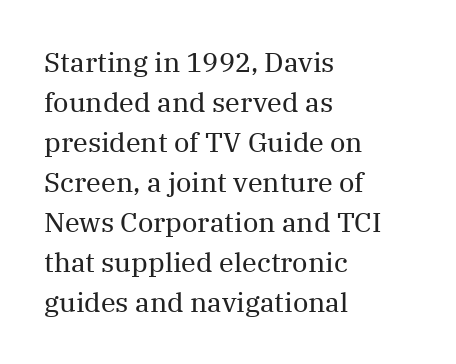
The image shows 27 px text type, upright; set left-aligned, normal line spacing (1.48x), normal letter spacing, not underlined.
